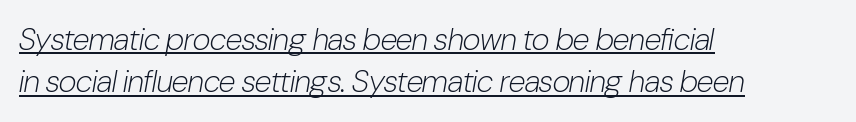
Q: Is the text bold? A: No.
Q: Is the text italic (slanted)? A: Yes, it leans right by about 10 degrees.
Q: Is the text underlined? A: Yes.
Q: How is the paragraph aligned? A: Left-aligned.
Q: Is the spacing between letters normal or unusually wide? A: Normal.
Q: Is the spacing between lines tight, normal or loose? A: Normal.
Q: Width (condensed, normal, or wide)? A: Condensed.
Q: Stroke contrast? A: Low.
Q: x-height? A: Medium.
Q: Monospaced? A: No.
